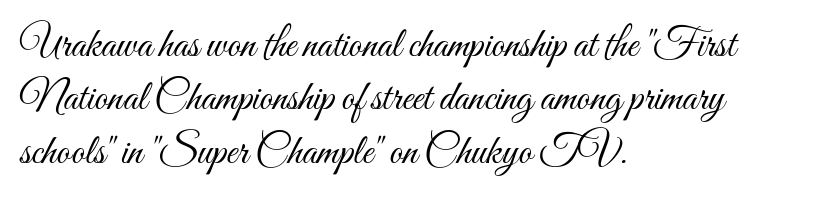
The face used here is rendered with its standard letterfit. Line starts are locked; line ends wander. Character widths vary here, with narrow letters taking less room than wide ones. A bare baseline throughout the passage. Quick note: interline space is typical.
